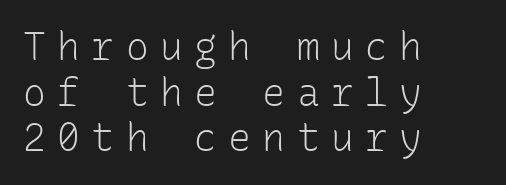
Layout note: lines flush left. Posture: straight, roman, zero tilt. Summary of weight: not heavy and not bold. Spacing verdict: monospaced, one width for all characters.
